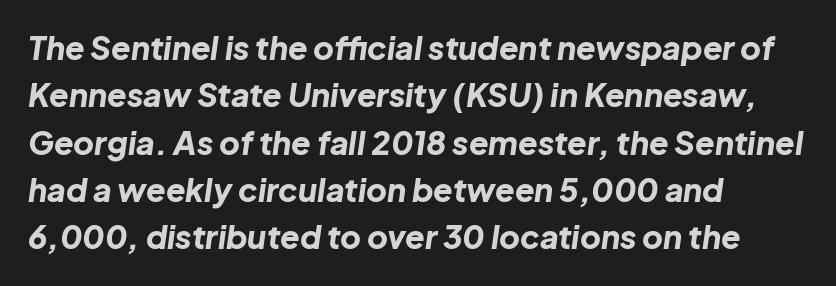
Q: Is the text bold? A: Yes.
Q: Is the text italic (slanted)? A: Yes, it leans right by about 8 degrees.
Q: Is the text underlined? A: No.
Q: How is the paragraph aligned? A: Left-aligned.
Q: Is the spacing between letters normal or unusually wide? A: Normal.
Q: Is the spacing between lines tight, normal or loose? A: Normal.
Q: Width (condensed, normal, or wide)? A: Normal.
Q: Stroke contrast? A: Low.
Q: x-height? A: Medium.
Q: Monospaced? A: No.
